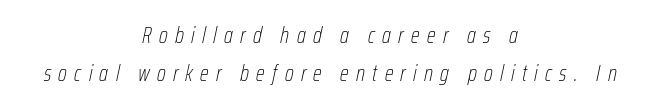
In terms of letterspacing, this is a distinctly airy, spread setting. The specimen reads as italic at a glance. The words here are not underlined. Where is the straight margin? There isn't one; the lines are centered. Summary of vertical rhythm: regular, with standard interline spacing.
